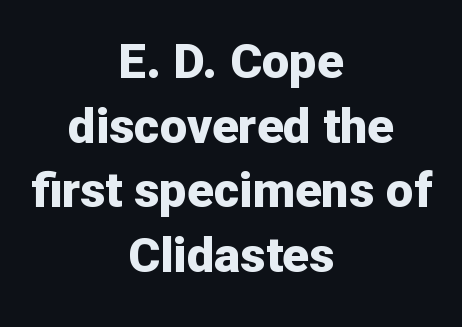
The image shows 49 px bold sans-serif type, upright; set centered, normal line spacing (1.32x), normal letter spacing, not underlined; low stroke contrast and a medium x-height.
